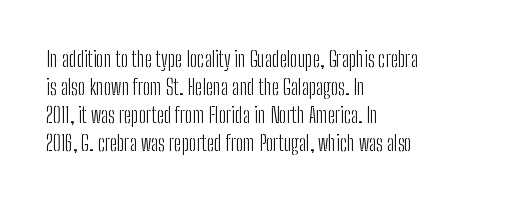
Q: Is the text bold? A: No.
Q: Is the text italic (slanted)? A: No, it is upright.
Q: Is the text underlined? A: No.
Q: How is the paragraph aligned? A: Left-aligned.
Q: Is the spacing between letters normal or unusually wide? A: Normal.
Q: Is the spacing between lines tight, normal or loose? A: Normal.
